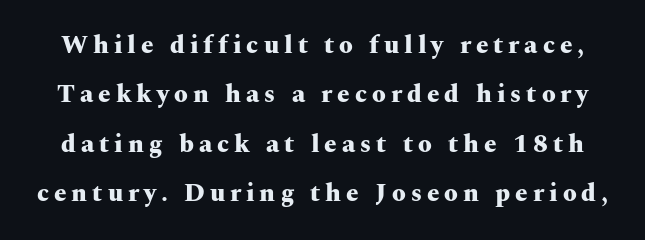
Q: Is the text bold? A: Yes.
Q: Is the text italic (slanted)? A: No, it is upright.
Q: Is the text underlined? A: No.
Q: Is the spacing between letters normal or unusually wide? A: Unusually wide.
Q: Is the spacing between lines tight, normal or loose? A: Loose.
